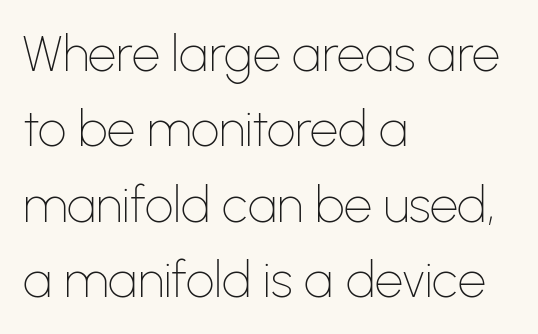
{"serif": "no", "italic": "no", "bold": "no", "weight": "thin", "width": "normal", "stroke_contrast": "low", "x_height": "medium", "monospaced": "no", "underline": "no", "align": "left", "line_spacing": "normal", "line_spacing_ratio": 1.51, "letter_spacing": "normal", "letter_spacing_em": 0.0, "glyph_px": 50}
